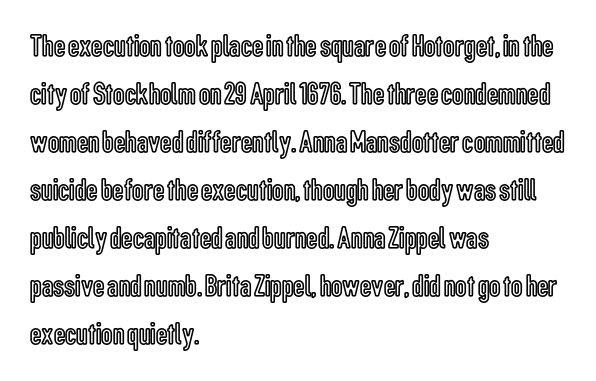
Varying glyph widths throughout — classic text-font behaviour. Observe the ordinary spacing: letters are neighbours, not strangers. Has an underline been added? It has not. Each line starts at the same left margin while the right side varies. These lines were composed using upright roman letters.
